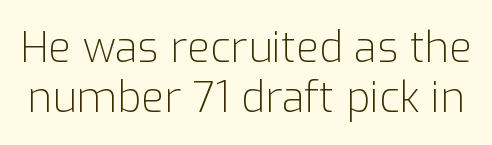
The letters advance in unequal steps, a hallmark of proportional type. The weight would be labelled regular, book, light, or lighter still. Designer's note — italics off, roman on. The gap between lines stays unmarked. Observe the absence of serifs on each vertical stroke in this sample.
